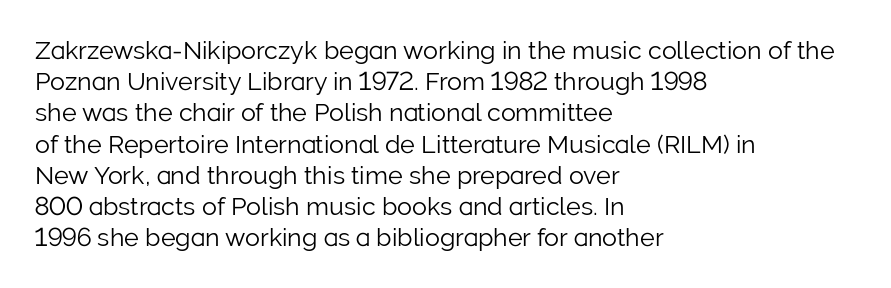
Spacing between characters is what you'd get straight out of the box. Ordinary non-slanted type is in use. The compositor pushed each line to the left boundary. Rows of type keep a routine distance in the vertical direction.
